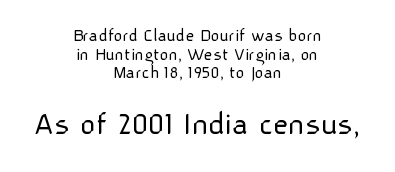
Q: Is the text bold? A: No.
Q: Is the text italic (slanted)? A: No, it is upright.
Q: Is the typeface a serif or a sans-serif typeface? A: Sans-serif.
Q: Is the text underlined? A: No.
Q: How is the paragraph aligned? A: Centered.
Q: Is the spacing between letters normal or unusually wide? A: Normal.
Q: Is the spacing between lines tight, normal or loose? A: Tight.
Q: Which block of text is set in a larger size, the first (top) or the second (bottom)? A: The second (bottom) one.
Q: Width (condensed, normal, or wide)? A: Normal.
Q: Stroke contrast? A: Low.
Q: x-height? A: Medium.
Q: Monospaced? A: No.
